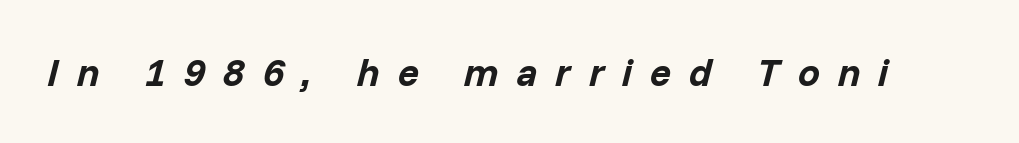
{"italic": "yes", "lean": "right", "slant_degrees": 14, "bold": "yes", "weight": "bold", "width": "normal", "stroke_contrast": "low", "x_height": "medium", "monospaced": "no", "underline": "no", "letter_spacing": "wide", "letter_spacing_em": 0.46, "glyph_px": 39}
